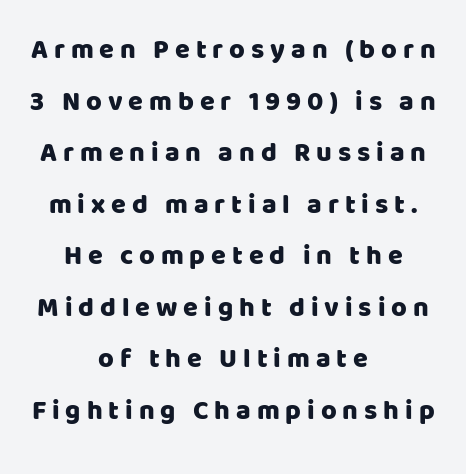
{"italic": "no", "underline": "no", "align": "center", "line_spacing": "loose", "line_spacing_ratio": 1.91, "letter_spacing": "wide", "letter_spacing_em": 0.22, "glyph_px": 27}
